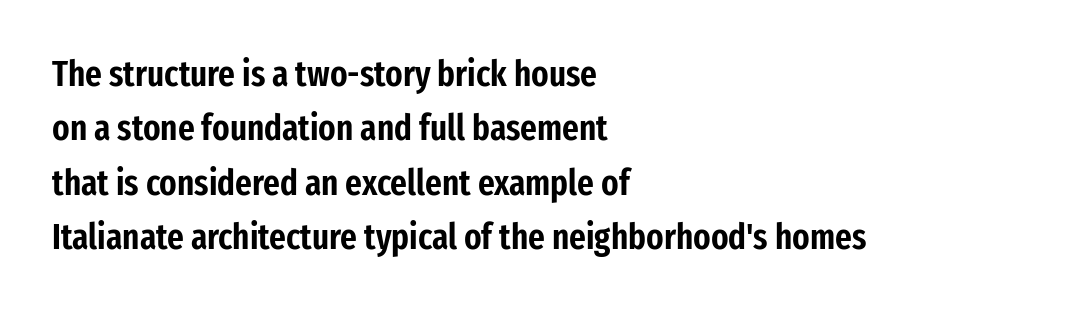
{"serif": "no", "italic": "no", "width": "condensed", "stroke_contrast": "low", "x_height": "medium", "monospaced": "no", "underline": "no", "align": "left", "line_spacing": "normal", "line_spacing_ratio": 1.51, "letter_spacing": "normal", "letter_spacing_em": 0.0, "glyph_px": 36}
